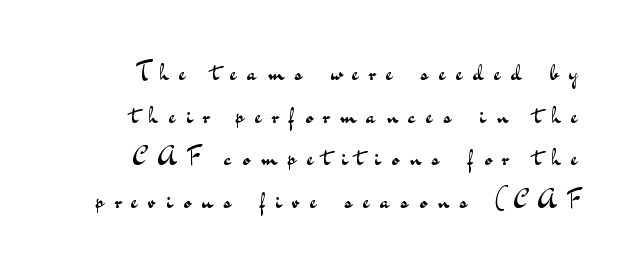
The image shows 25 px text type; set right-aligned, line spacing 1.71x, unusually wide letter spacing (+0.44 em), not underlined.
